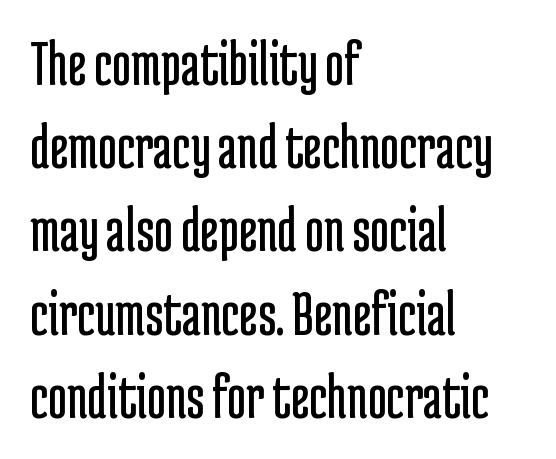
The image shows 65 px regular-weight, condensed sans-serif type, upright; set left-aligned, normal line spacing (1.28x), normal letter spacing, not underlined; low stroke contrast and a medium x-height.
